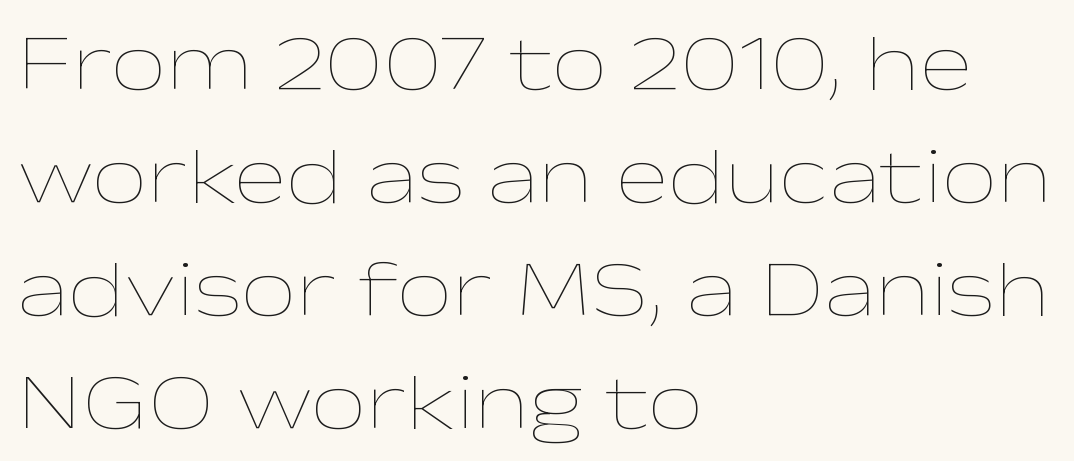
{"italic": "no", "bold": "no", "weight": "thin", "width": "wide", "stroke_contrast": "low", "x_height": "medium", "monospaced": "no", "underline": "no", "align": "left", "line_spacing": "normal", "line_spacing_ratio": 1.43, "letter_spacing": "normal", "letter_spacing_em": 0.0, "glyph_px": 79}
